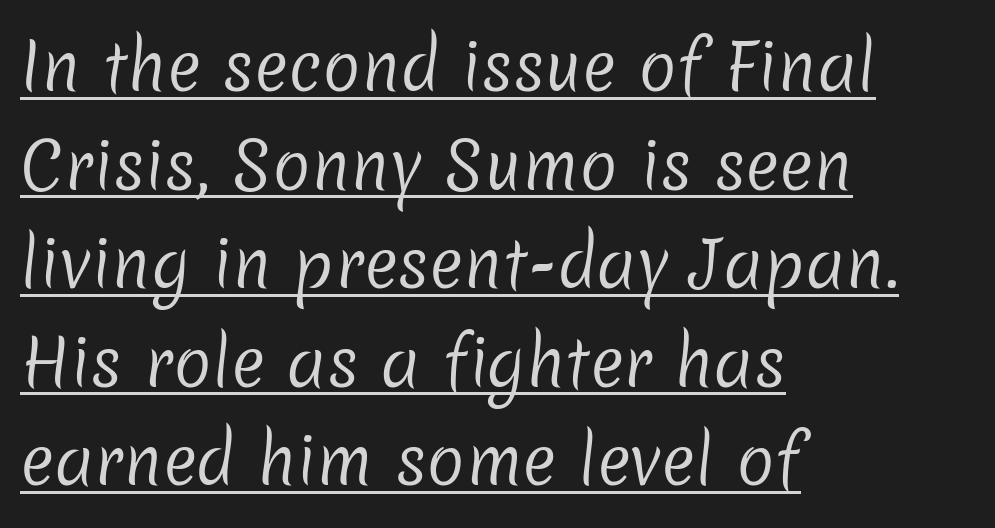
Q: Is the text bold? A: No.
Q: Is the typeface a serif or a sans-serif typeface? A: Sans-serif.
Q: Is the text underlined? A: Yes.
Q: How is the paragraph aligned? A: Left-aligned.
Q: Is the spacing between letters normal or unusually wide? A: Normal.
Q: Is the spacing between lines tight, normal or loose? A: Normal.
Q: Width (condensed, normal, or wide)? A: Normal.
Q: Stroke contrast? A: Low.
Q: x-height? A: Medium.
Q: Monospaced? A: No.
